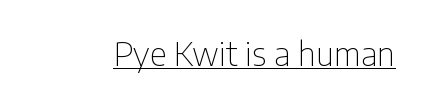
The image shows 33 px thin, condensed sans-serif type, upright; set normal letter spacing, underlined; low stroke contrast and a medium x-height.
